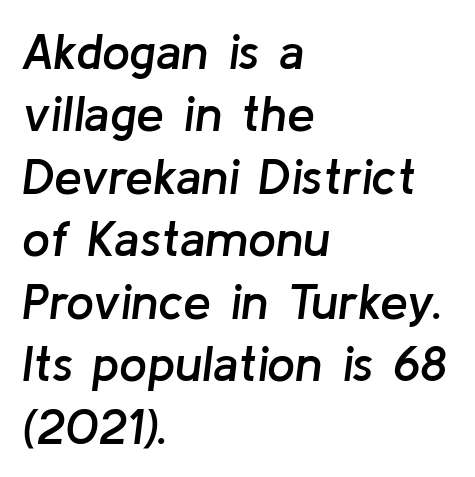
{"italic": "yes", "lean": "right", "slant_degrees": 8, "bold": "semi", "weight": "semibold", "width": "normal", "stroke_contrast": "low", "x_height": "medium", "monospaced": "no", "underline": "no", "align": "left", "line_spacing": "normal", "line_spacing_ratio": 1.25, "letter_spacing": "normal", "letter_spacing_em": 0.0, "glyph_px": 50}
